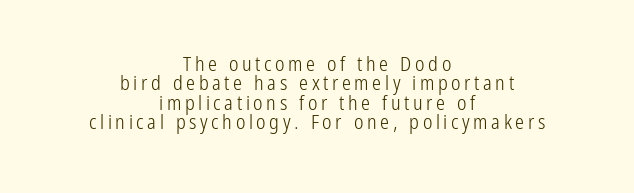
The image shows 20 px text type, upright; set centered, tight line spacing (0.97x), not underlined.
